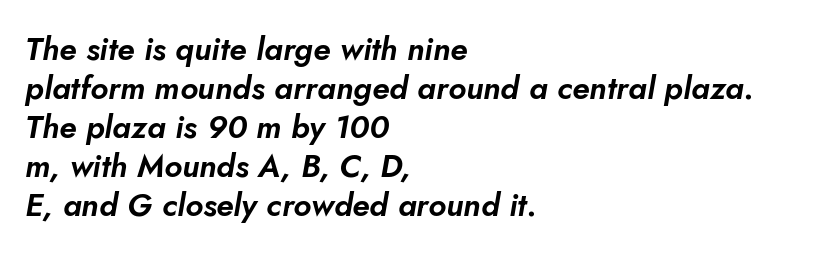
Q: Is the text italic (slanted)? A: Yes, it leans right by about 5 degrees.
Q: Is the text underlined? A: No.
Q: How is the paragraph aligned? A: Left-aligned.
Q: Is the spacing between letters normal or unusually wide? A: Normal.
Q: Width (condensed, normal, or wide)? A: Normal.
Q: Stroke contrast? A: Low.
Q: x-height? A: Small.
Q: Monospaced? A: No.
